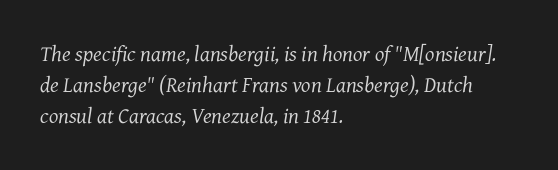
{"italic": "yes", "lean": "right", "slant_degrees": 7, "bold": "no", "underline": "no", "align": "left", "line_spacing": "normal", "line_spacing_ratio": 1.4, "letter_spacing": "normal", "letter_spacing_em": 0.0, "glyph_px": 22}
